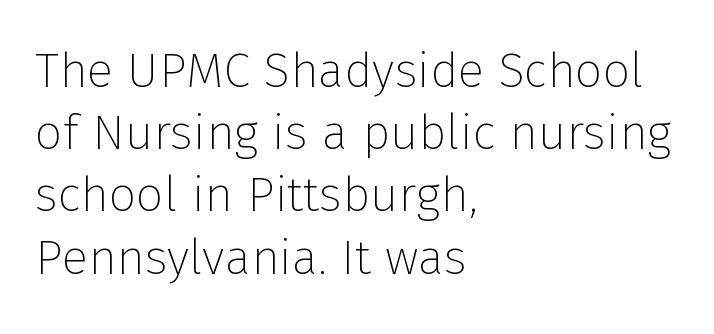
Think of a printed novel: that variable character pitch is what you see here. Letters have the restrained weight of plain body copy at most. Plain, unruled lines of type. Notice how descenders clear the ascenders below comfortably — that's standard leading. Posture: straight, roman, zero tilt.
